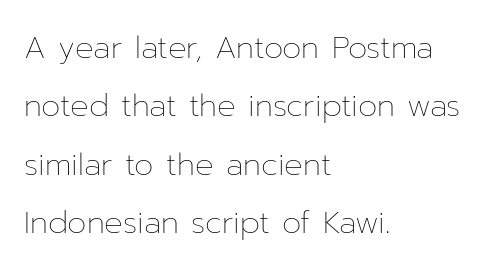
The image shows 31 px thin type, upright; set left-aligned, line spacing 1.88x, normal letter spacing, not underlined; low stroke contrast and a medium x-height.
